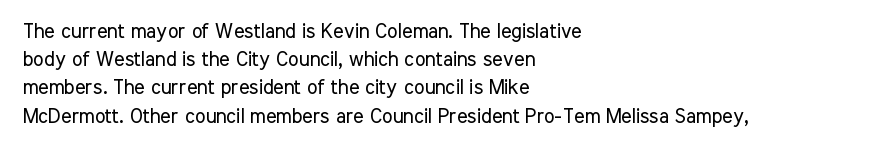
The image shows 20 px text type, upright; set left-aligned, normal line spacing (1.41x), normal letter spacing, not underlined.
